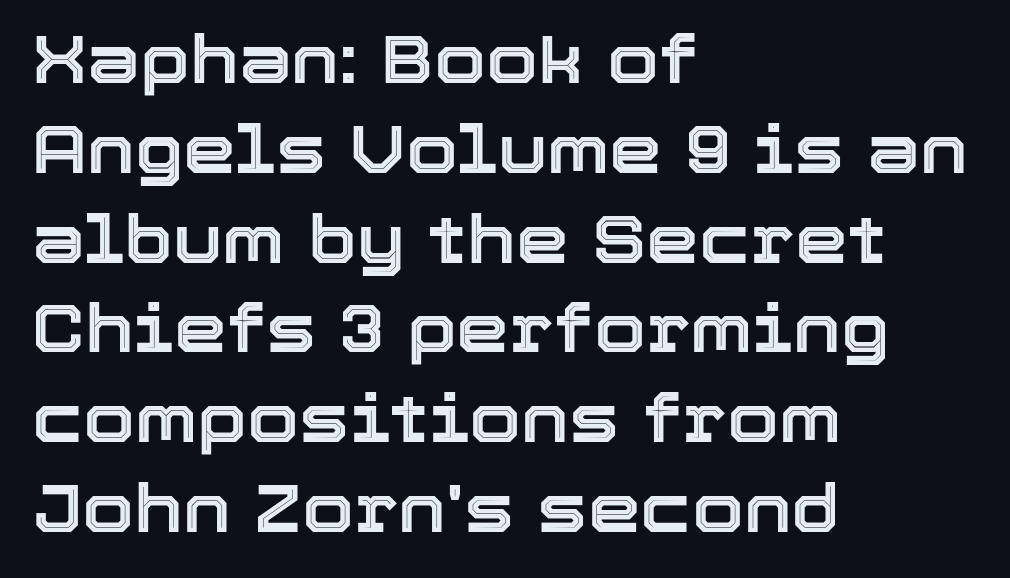
Descenders hang freely into open space. This sample uses an upright cut, with every glyph sitting square on the baseline. The typesetter chose a ragged-right arrangement here. The block of text has a typical density, with ordinary space between rows.
